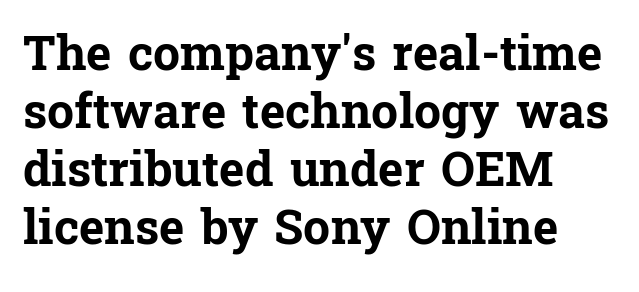
The image shows 48 px bold serif type, upright; set left-aligned, line spacing 1.21x, normal letter spacing, not underlined; low stroke contrast and a medium x-height.
